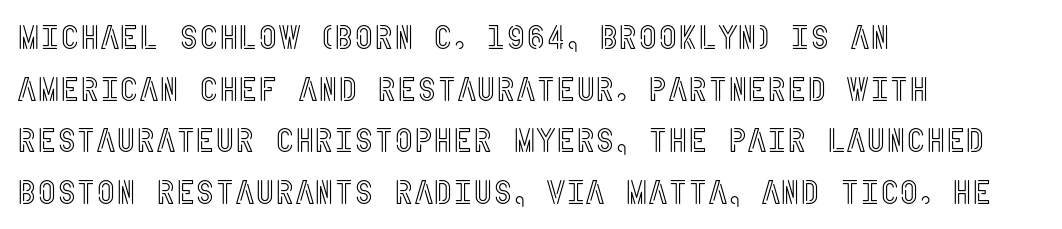
These lines stack with their left ends in a neat column. No italicization has been applied; the sample stays upright. Is the letter spacing exaggerated? No — it looks like the ordinary default. Glance below the letters and you will spot only blank space. The lines sit at an ordinary, default distance from one another.
